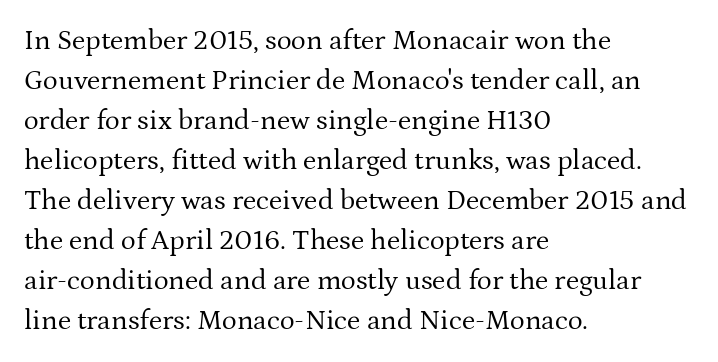
Q: Is the text bold? A: No.
Q: Is the text italic (slanted)? A: No, it is upright.
Q: Is the typeface a serif or a sans-serif typeface? A: Serif.
Q: Is the text underlined? A: No.
Q: How is the paragraph aligned? A: Left-aligned.
Q: Is the spacing between letters normal or unusually wide? A: Normal.
Q: Is the spacing between lines tight, normal or loose? A: Normal.
Q: Width (condensed, normal, or wide)? A: Normal.
Q: Stroke contrast? A: Medium.
Q: x-height? A: Medium.
Q: Monospaced? A: No.
